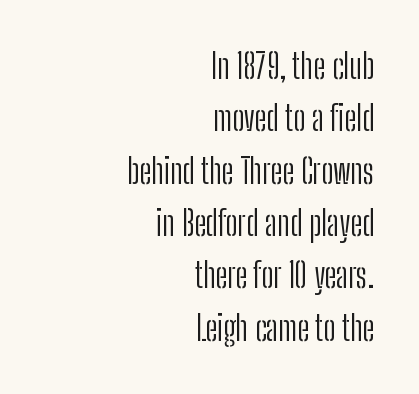
Q: Is the text bold? A: No.
Q: Is the text italic (slanted)? A: No, it is upright.
Q: Is the typeface a serif or a sans-serif typeface? A: Sans-serif.
Q: Is the text underlined? A: No.
Q: How is the paragraph aligned? A: Right-aligned.
Q: Is the spacing between letters normal or unusually wide? A: Normal.
Q: Is the spacing between lines tight, normal or loose? A: Normal.
Q: Width (condensed, normal, or wide)? A: Condensed.
Q: Stroke contrast? A: Low.
Q: x-height? A: Medium.
Q: Monospaced? A: No.
